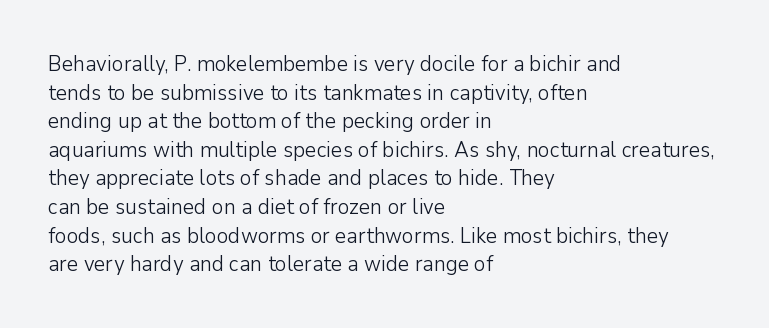
The image shows 22 px text type, upright; set left-aligned, normal line spacing (1.3x), normal letter spacing, not underlined.
